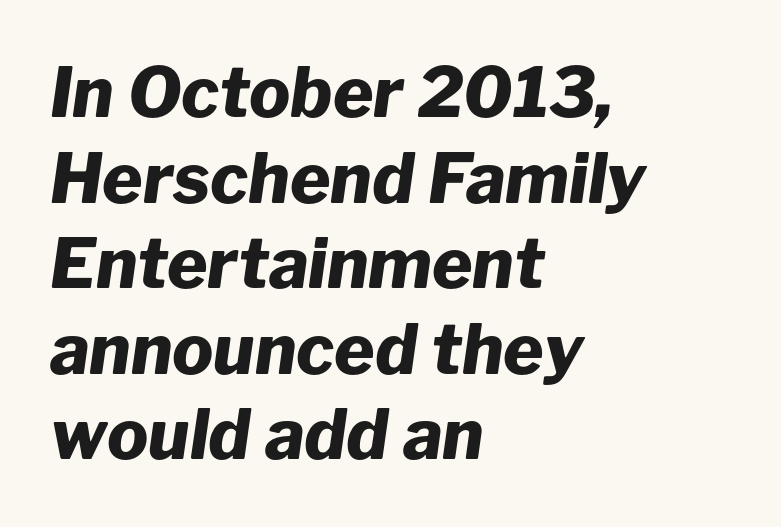
Q: Is the text bold? A: Yes.
Q: Is the text italic (slanted)? A: Yes, it leans right by about 8 degrees.
Q: Is the text underlined? A: No.
Q: How is the paragraph aligned? A: Left-aligned.
Q: Is the spacing between letters normal or unusually wide? A: Normal.
Q: Width (condensed, normal, or wide)? A: Normal.
Q: Stroke contrast? A: Low.
Q: x-height? A: Medium.
Q: Monospaced? A: No.
